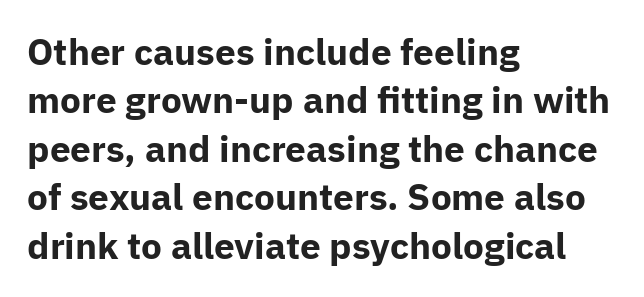
Check under the words: just untouched page. There is no visible air inserted between adjacent glyphs. Note the varied advance widths — an 'i' is clearly narrower than an 'm'. What kind of face is this? One without serifs — a sans.
